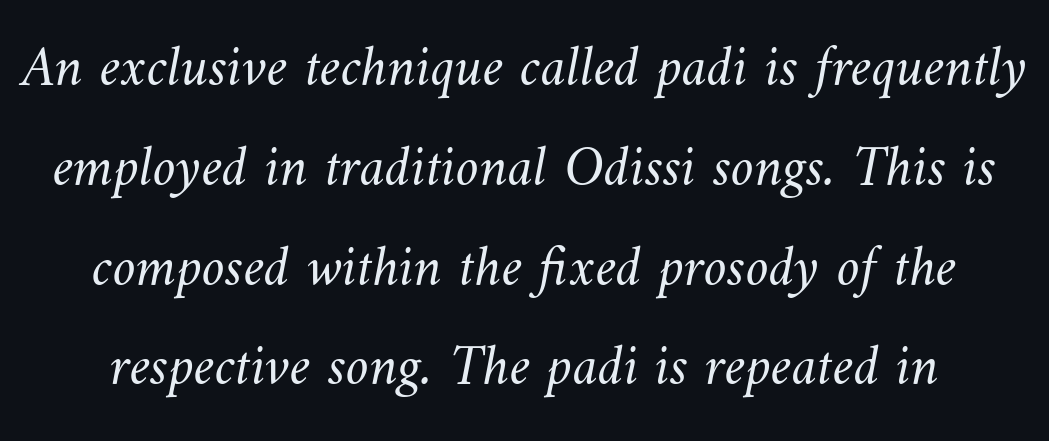
The image shows 58 px light type; set line spacing 1.72x, normal letter spacing, not underlined; medium stroke contrast and a small x-height.
